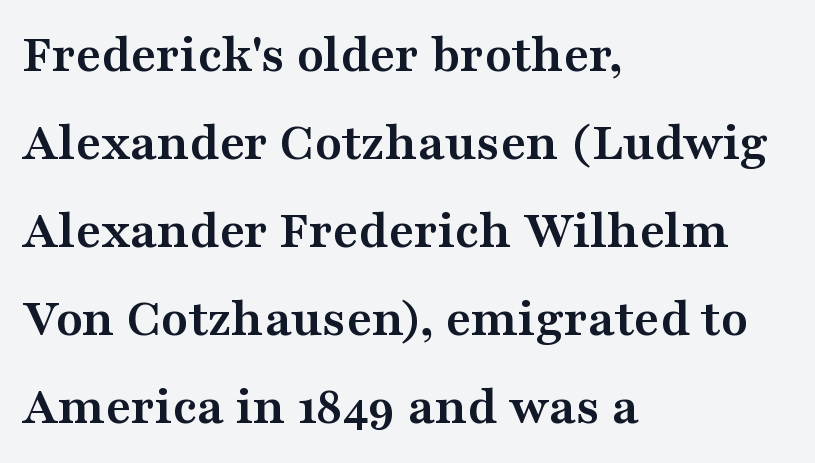
The image shows 55 px semibold, wide serif type, upright; set left-aligned, normal line spacing (1.6x), normal letter spacing, not underlined; medium stroke contrast and a medium x-height.
